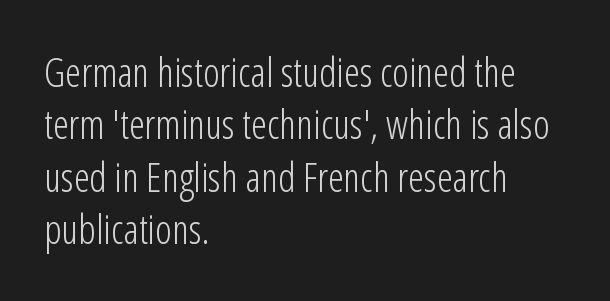
The image shows 40 px light, condensed sans-serif type, upright; set left-aligned, normal line spacing (1.31x), normal letter spacing, not underlined; low stroke contrast and a medium x-height.
